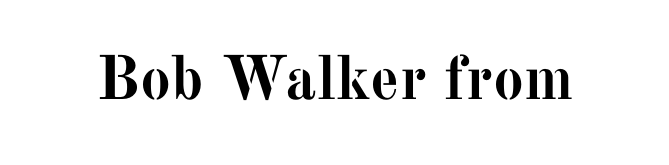
{"serif": "yes", "italic": "no", "bold": "yes", "weight": "semibold", "width": "normal", "stroke_contrast": "medium", "x_height": "medium", "monospaced": "no", "underline": "no", "letter_spacing": "normal", "letter_spacing_em": 0.0, "glyph_px": 62}
